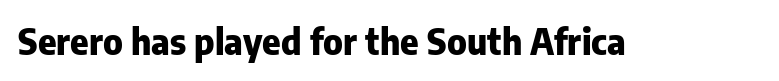
On the weight axis this lands at bold, roughly 700. A typesetter would call this proportional, since set widths differ per character. Spacing between characters is what you'd get straight out of the box. When letters stand straight like this, we call the style roman or upright. The gap between lines stays unmarked.
